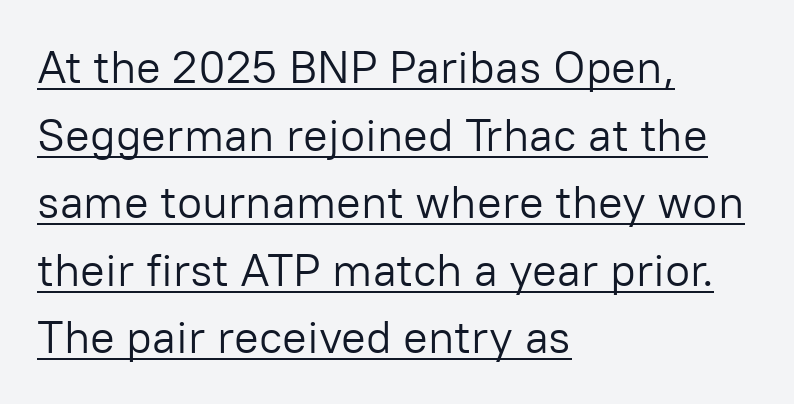
Q: Is the text bold? A: No.
Q: Is the text italic (slanted)? A: No, it is upright.
Q: Is the typeface a serif or a sans-serif typeface? A: Sans-serif.
Q: Is the text underlined? A: Yes.
Q: How is the paragraph aligned? A: Left-aligned.
Q: Is the spacing between letters normal or unusually wide? A: Normal.
Q: Is the spacing between lines tight, normal or loose? A: Normal.
Q: Width (condensed, normal, or wide)? A: Normal.
Q: Stroke contrast? A: Low.
Q: x-height? A: Medium.
Q: Monospaced? A: No.
